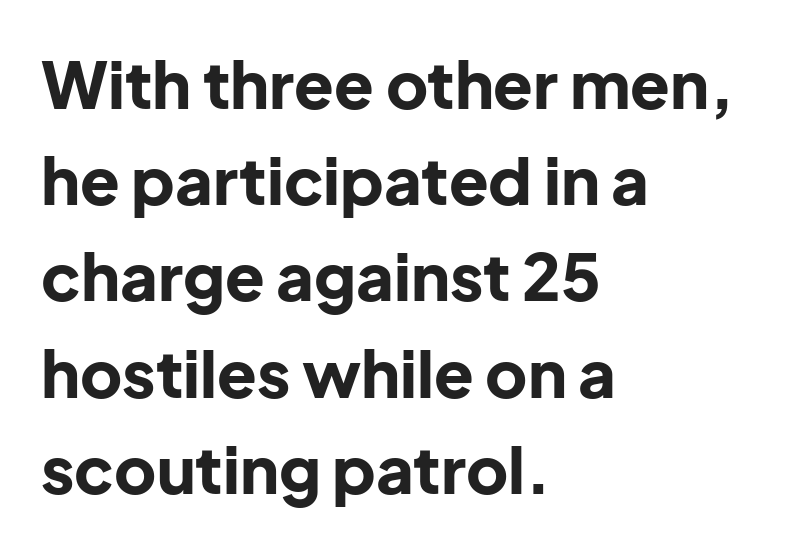
The image shows 65 px bold sans-serif type, upright; set left-aligned, normal line spacing (1.48x), normal letter spacing, not underlined; low stroke contrast and a medium x-height.
